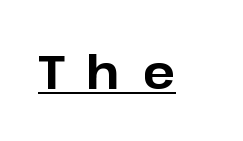
{"serif": "no", "italic": "no", "bold": "yes", "weight": "bold", "width": "normal", "stroke_contrast": "low", "x_height": "medium", "monospaced": "no", "underline": "yes", "letter_spacing": "wide", "letter_spacing_em": 0.48, "glyph_px": 47}
